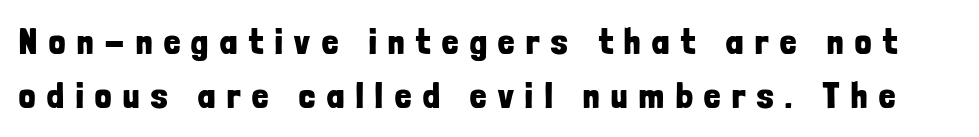
{"serif": "no", "italic": "no", "bold": "yes", "weight": "bold", "width": "condensed", "stroke_contrast": "low", "x_height": "medium", "monospaced": "no", "underline": "no", "line_spacing": "normal", "line_spacing_ratio": 1.51, "letter_spacing": "wide", "letter_spacing_em": 0.33, "glyph_px": 36}
